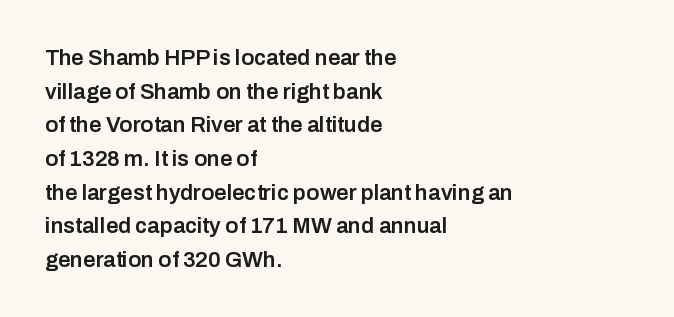
{"italic": "no", "bold": "semi", "underline": "no", "align": "left", "line_spacing": "normal", "line_spacing_ratio": 1.53, "letter_spacing": "normal", "letter_spacing_em": 0.0, "glyph_px": 22}
